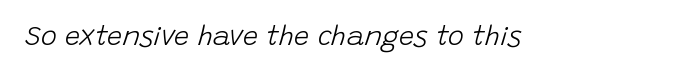
An italicized treatment has been applied to the whole sample. Characters follow at the spacing the type designer built in. The space directly below the letters is spotless. Letters have the restrained weight of plain body copy at most.
